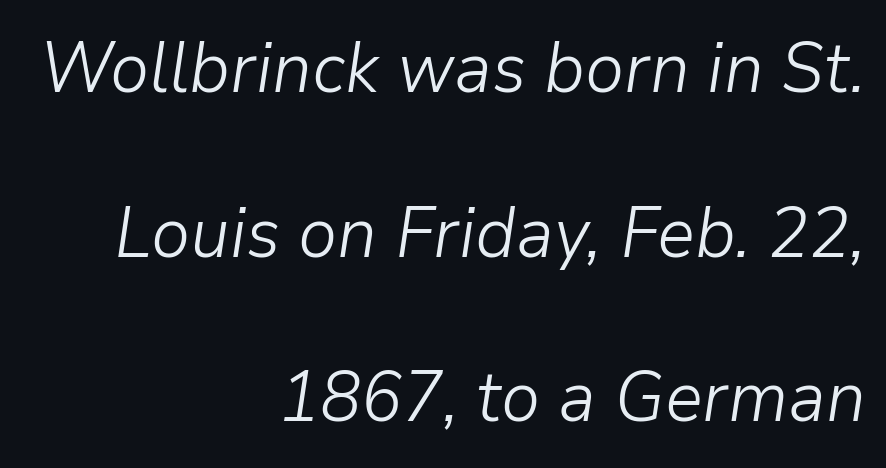
Q: Is the text bold? A: No.
Q: Is the text italic (slanted)? A: Yes, it leans right by about 9 degrees.
Q: Is the text underlined? A: No.
Q: How is the paragraph aligned? A: Right-aligned.
Q: Is the spacing between letters normal or unusually wide? A: Normal.
Q: Is the spacing between lines tight, normal or loose? A: Loose.
Q: Width (condensed, normal, or wide)? A: Normal.
Q: Stroke contrast? A: Low.
Q: x-height? A: Medium.
Q: Monospaced? A: No.
